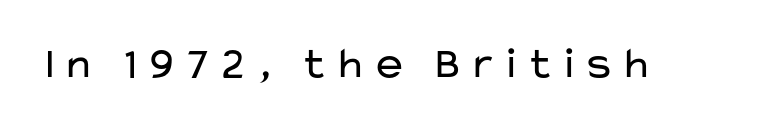
Q: Is the text bold? A: No.
Q: Is the text italic (slanted)? A: No, it is upright.
Q: Is the typeface a serif or a sans-serif typeface? A: Sans-serif.
Q: Is the text underlined? A: No.
Q: Width (condensed, normal, or wide)? A: Wide.
Q: Stroke contrast? A: Low.
Q: x-height? A: Medium.
Q: Monospaced? A: No.
